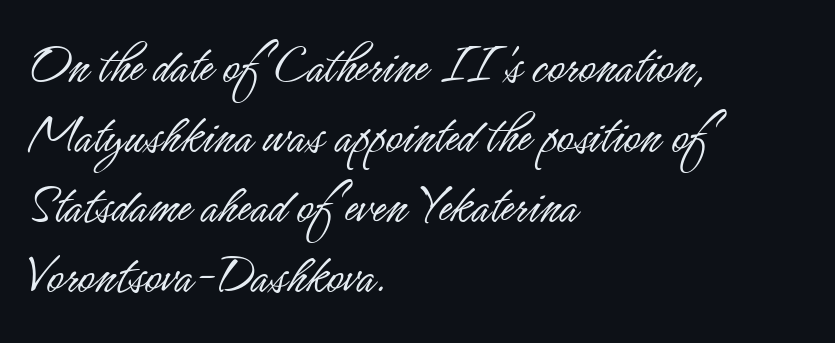
The passage shown is typed in a proportional face where columns would drift. The rendering anchors every line to the left-hand side. The type family on display is of the sans-serif kind. Has an underline been added? It has not.
